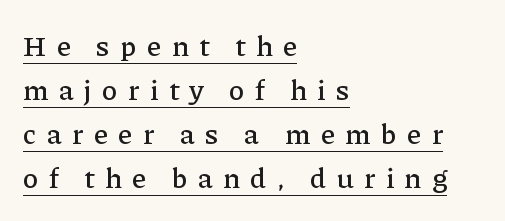
Q: Is the text italic (slanted)? A: No, it is upright.
Q: Is the typeface a serif or a sans-serif typeface? A: Serif.
Q: Is the text underlined? A: Yes.
Q: How is the paragraph aligned? A: Left-aligned.
Q: Is the spacing between letters normal or unusually wide? A: Unusually wide.
Q: Is the spacing between lines tight, normal or loose? A: Normal.
Q: Width (condensed, normal, or wide)? A: Normal.
Q: Stroke contrast? A: Low.
Q: x-height? A: Medium.
Q: Monospaced? A: No.
